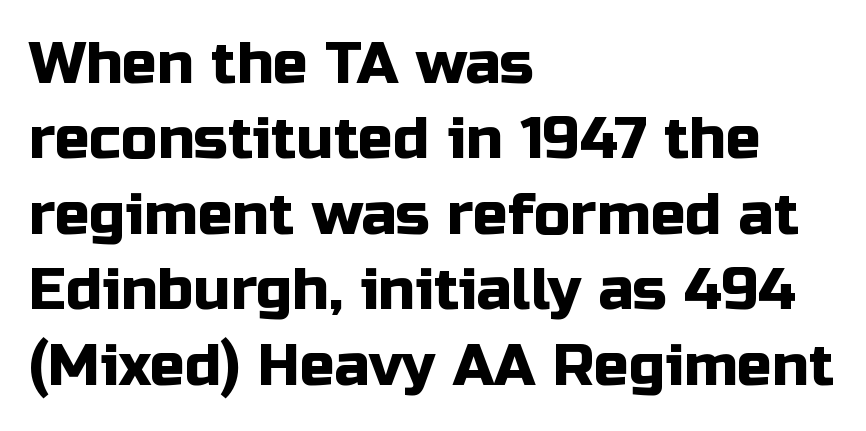
Q: Is the text italic (slanted)? A: No, it is upright.
Q: Is the typeface a serif or a sans-serif typeface? A: Sans-serif.
Q: Is the text underlined? A: No.
Q: How is the paragraph aligned? A: Left-aligned.
Q: Is the spacing between letters normal or unusually wide? A: Normal.
Q: Is the spacing between lines tight, normal or loose? A: Normal.
Q: Width (condensed, normal, or wide)? A: Normal.
Q: Stroke contrast? A: Low.
Q: x-height? A: Medium.
Q: Monospaced? A: No.
